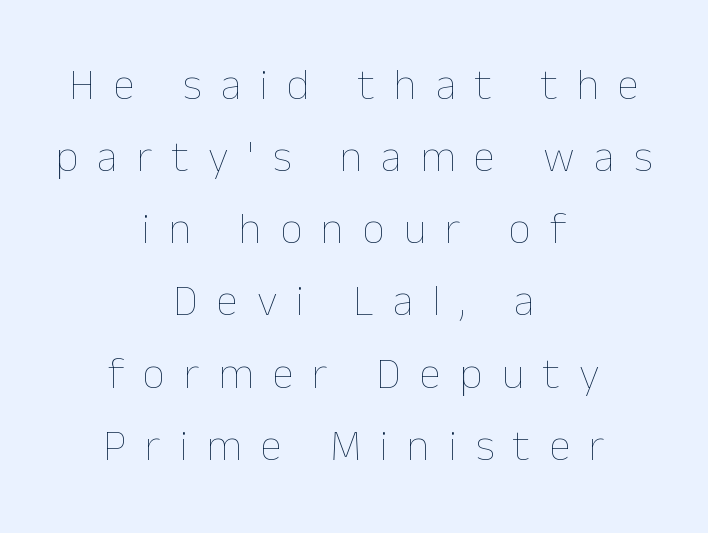
The image shows 44 px thin type, upright; set centered, normal line spacing (1.64x), unusually wide letter spacing (+0.43 em), not underlined; low stroke contrast and a medium x-height.
